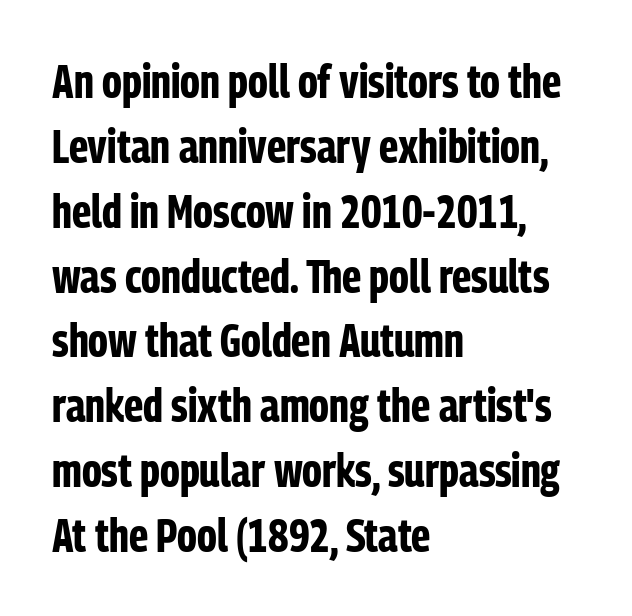
{"serif": "no", "italic": "no", "bold": "yes", "weight": "bold", "width": "condensed", "stroke_contrast": "low", "x_height": "medium", "monospaced": "no", "underline": "no", "align": "left", "line_spacing": "normal", "line_spacing_ratio": 1.38, "letter_spacing": "normal", "letter_spacing_em": 0.0, "glyph_px": 47}
